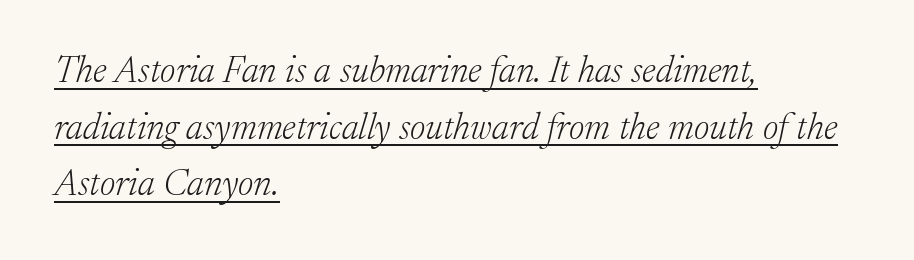
The image shows 37 px light serif type, italic (leaning right); set left-aligned, normal line spacing (1.53x), normal letter spacing, underlined; low stroke contrast and a medium x-height.
